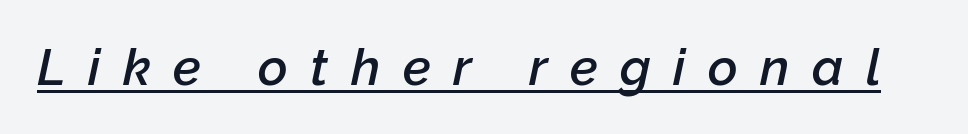
Q: Is the text bold? A: Semi-bold.
Q: Is the text italic (slanted)? A: Yes, it leans right by about 12 degrees.
Q: Is the text underlined? A: Yes.
Q: Is the spacing between letters normal or unusually wide? A: Unusually wide.
Q: Width (condensed, normal, or wide)? A: Normal.
Q: Stroke contrast? A: Low.
Q: x-height? A: Medium.
Q: Monospaced? A: No.
